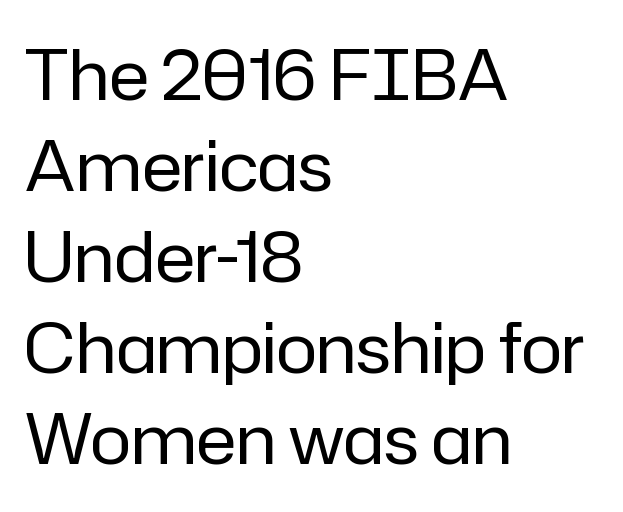
{"serif": "no", "italic": "no", "bold": "no", "weight": "regular", "width": "normal", "stroke_contrast": "low", "x_height": "medium", "monospaced": "no", "underline": "no", "align": "left", "line_spacing": "normal", "line_spacing_ratio": 1.32, "letter_spacing": "normal", "letter_spacing_em": 0.0, "glyph_px": 69}
